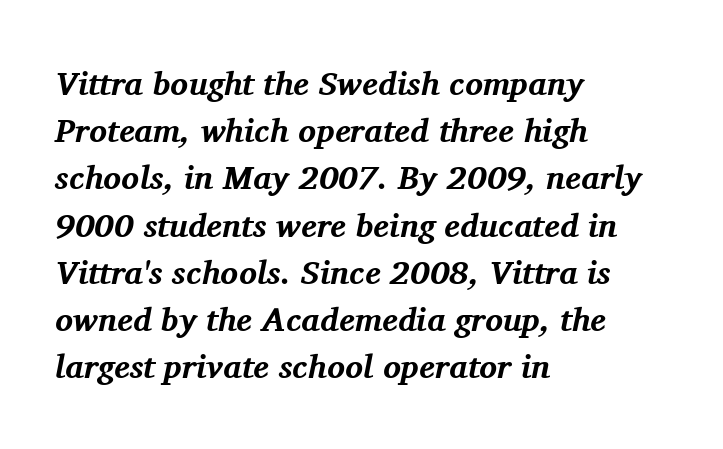
The image shows 33 px bold serif type, italic (leaning right); set left-aligned, normal line spacing (1.43x), normal letter spacing, not underlined; medium stroke contrast and a medium x-height.
